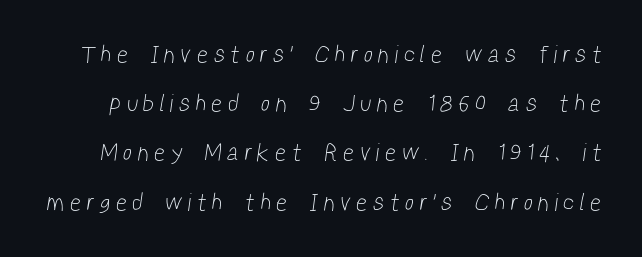
Q: Is the text bold? A: No.
Q: Is the text underlined? A: No.
Q: Is the spacing between letters normal or unusually wide? A: Unusually wide.
Q: Is the spacing between lines tight, normal or loose? A: Loose.
